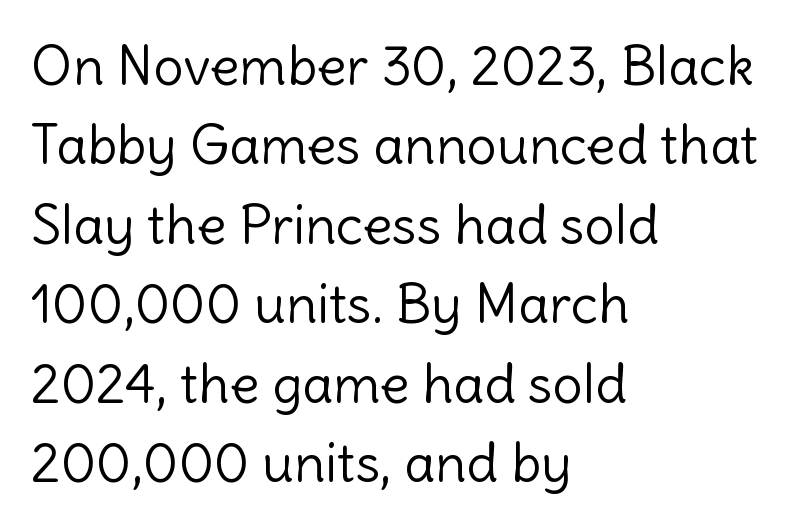
Q: Is the text bold? A: No.
Q: Is the text italic (slanted)? A: No, it is upright.
Q: Is the typeface a serif or a sans-serif typeface? A: Sans-serif.
Q: Is the text underlined? A: No.
Q: How is the paragraph aligned? A: Left-aligned.
Q: Is the spacing between letters normal or unusually wide? A: Normal.
Q: Is the spacing between lines tight, normal or loose? A: Normal.
Q: Width (condensed, normal, or wide)? A: Normal.
Q: x-height? A: Medium.
Q: Monospaced? A: No.
